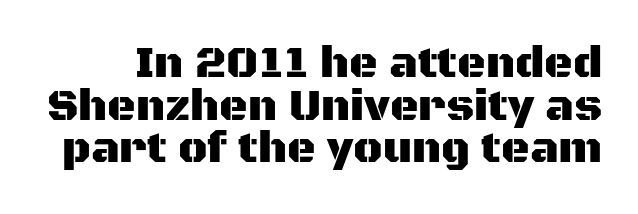
The image shows 44 px sans-serif type, upright; set tight line spacing (0.97x), normal letter spacing, not underlined; medium stroke contrast and a large x-height.
